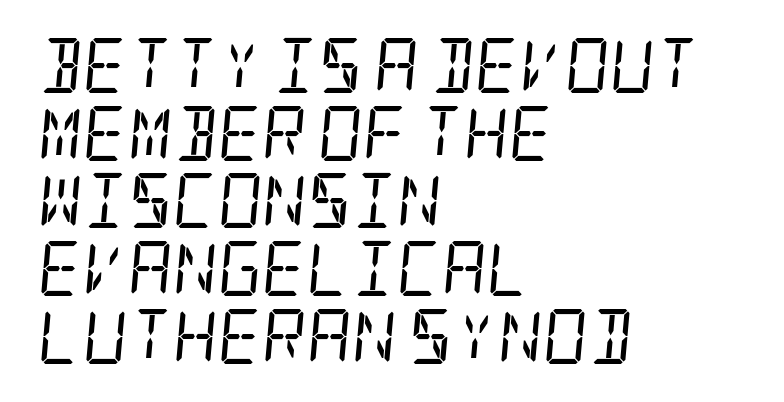
If you drew a line through each stem, it would be angled. Honestly, the letter spacing is just normal — you wouldn't notice it. The strip under each line holds only bare page. Is the block centered? No — it sits flush against the left margin. The font sits on the lighter half of the weight spectrum, regular included.
